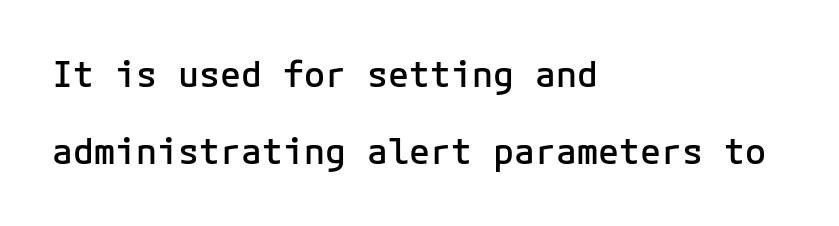
This rendering employs a face without finishing strokes, i.e., a sans-serif. A bit beefed up — I'd call it semibold rather than bold. This rendering features lettering with no underline. Honestly, the letter spacing is just normal — you wouldn't notice it.
